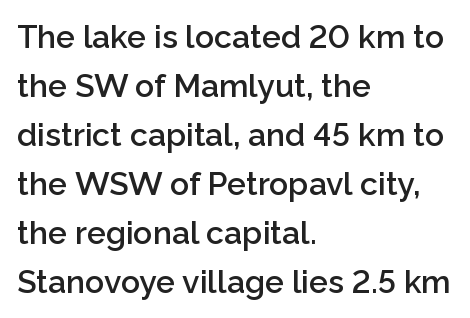
Q: Is the text bold? A: Semi-bold.
Q: Is the text italic (slanted)? A: No, it is upright.
Q: Is the typeface a serif or a sans-serif typeface? A: Sans-serif.
Q: Is the text underlined? A: No.
Q: How is the paragraph aligned? A: Left-aligned.
Q: Is the spacing between letters normal or unusually wide? A: Normal.
Q: Is the spacing between lines tight, normal or loose? A: Normal.
Q: Width (condensed, normal, or wide)? A: Normal.
Q: Stroke contrast? A: Low.
Q: x-height? A: Medium.
Q: Monospaced? A: No.
